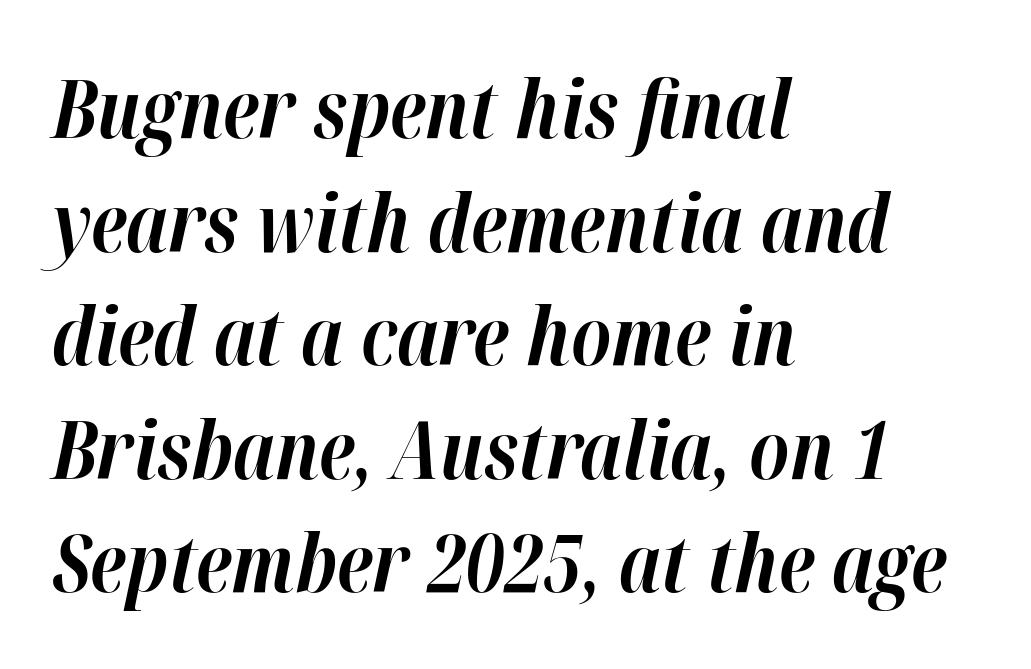
Q: Is the text bold? A: Yes.
Q: Is the text italic (slanted)? A: Yes, it leans right by about 12 degrees.
Q: Is the text underlined? A: No.
Q: How is the paragraph aligned? A: Left-aligned.
Q: Is the spacing between letters normal or unusually wide? A: Normal.
Q: Is the spacing between lines tight, normal or loose? A: Normal.
Q: Width (condensed, normal, or wide)? A: Normal.
Q: Stroke contrast? A: High.
Q: x-height? A: Medium.
Q: Monospaced? A: No.
